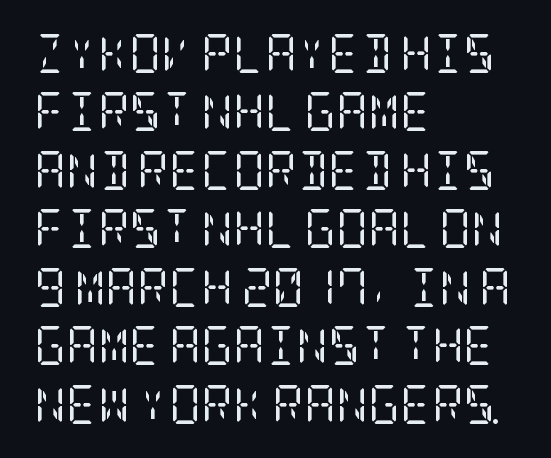
Q: Is the text bold? A: No.
Q: Is the text italic (slanted)? A: No, it is upright.
Q: Is the typeface a serif or a sans-serif typeface? A: Serif.
Q: Is the text underlined? A: No.
Q: How is the paragraph aligned? A: Left-aligned.
Q: Is the spacing between letters normal or unusually wide? A: Normal.
Q: Is the spacing between lines tight, normal or loose? A: Normal.
Q: Width (condensed, normal, or wide)? A: Condensed.
Q: Stroke contrast? A: Low.
Q: x-height? A: Large.
